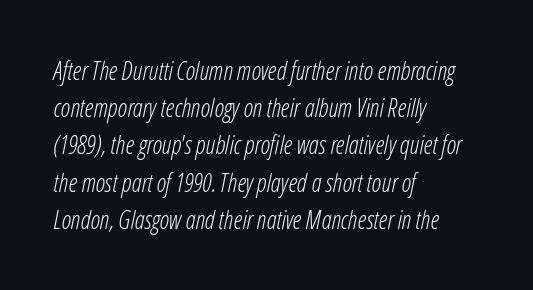
The image shows 25 px text type, italic (leaning right); set left-aligned, normal line spacing (1.49x), normal letter spacing, not underlined.
